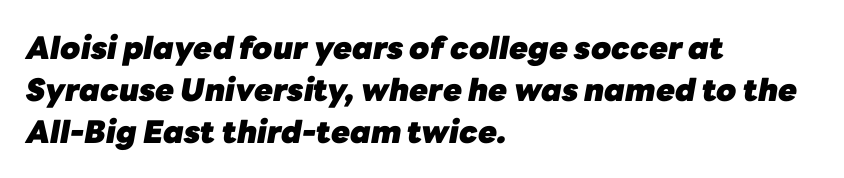
Q: Is the text bold? A: Yes.
Q: Is the text italic (slanted)? A: Yes, it leans right by about 10 degrees.
Q: Is the text underlined? A: No.
Q: How is the paragraph aligned? A: Left-aligned.
Q: Is the spacing between letters normal or unusually wide? A: Normal.
Q: Is the spacing between lines tight, normal or loose? A: Normal.
Q: Width (condensed, normal, or wide)? A: Normal.
Q: Stroke contrast? A: Low.
Q: x-height? A: Medium.
Q: Monospaced? A: No.
